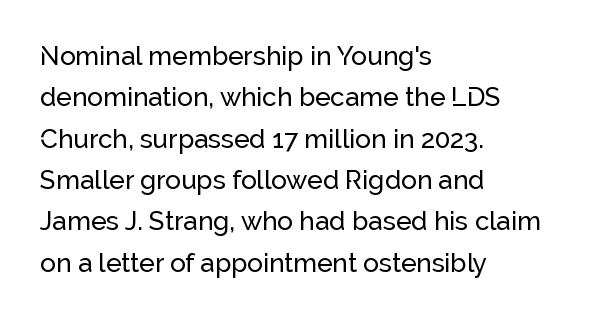
Q: Is the text italic (slanted)? A: No, it is upright.
Q: Is the text underlined? A: No.
Q: How is the paragraph aligned? A: Left-aligned.
Q: Is the spacing between letters normal or unusually wide? A: Normal.
Q: Is the spacing between lines tight, normal or loose? A: Normal.
